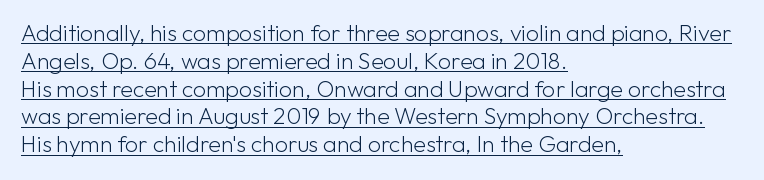
This sample uses an upright cut, with every glyph sitting square on the baseline. The type is set solid horizontally, with unmodified tracking. Nothing heavy about these letters — not bold at all. Like a heading marked for emphasis, these lines bear an underscore. One-word summary of the alignment: left.
